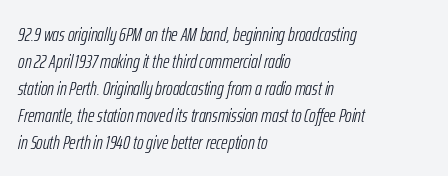
{"italic": "yes", "lean": "right", "slant_degrees": 12, "bold": "no", "underline": "no", "align": "left", "line_spacing": "normal", "line_spacing_ratio": 1.35, "letter_spacing": "normal", "letter_spacing_em": 0.0, "glyph_px": 20}
